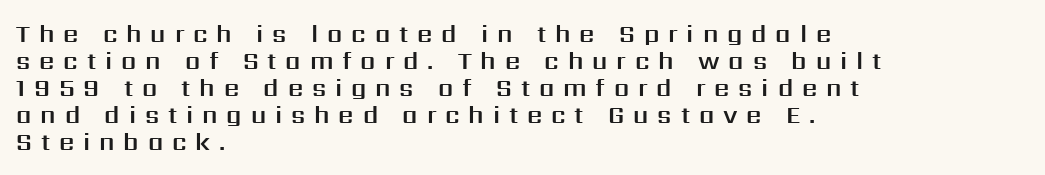
The compositor pushed each line to the left boundary. A typesetter would call this heavily tracked-out type. Does the lettering tilt? It doesn't — this is upright. A typesetter would call this leading minimal, almost set solid.
